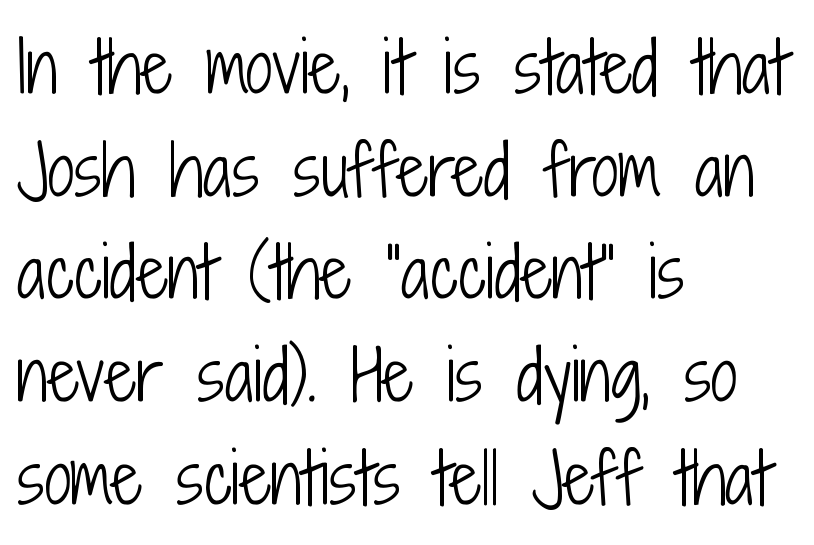
The image shows 68 px light, condensed sans-serif type, upright; set left-aligned, normal line spacing (1.51x), normal letter spacing, not underlined; low stroke contrast and a medium x-height.
